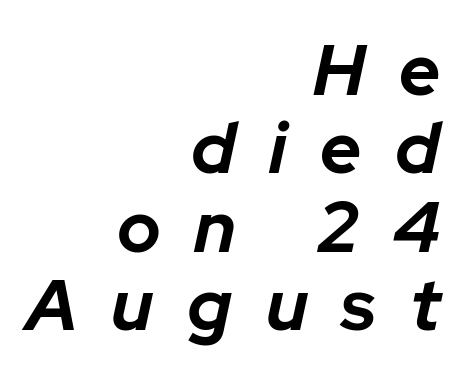
The image shows 72 px bold type, italic (leaning right); set right-aligned, tight line spacing (1.09x), unusually wide letter spacing (+0.47 em), not underlined; low stroke contrast and a medium x-height.
